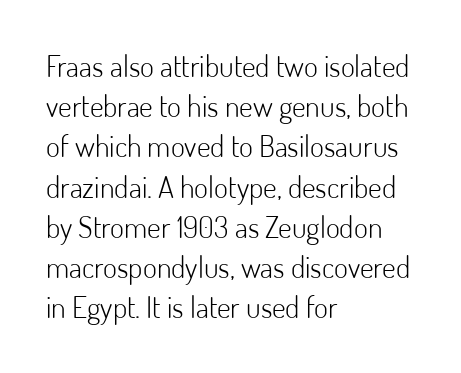
The typesetter chose a ragged-right arrangement here. Tracking here is standard; glyphs follow each other at the usual distance. The face used here is proportionally spaced, like ordinary book or web type. The gap between lines stays unmarked.
